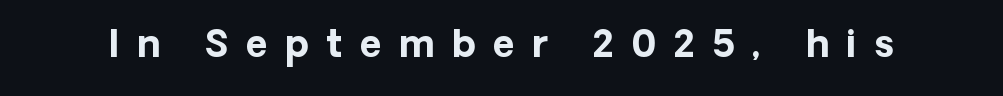
Q: Is the text bold? A: Yes.
Q: Is the text italic (slanted)? A: No, it is upright.
Q: Is the typeface a serif or a sans-serif typeface? A: Sans-serif.
Q: Is the text underlined? A: No.
Q: Is the spacing between letters normal or unusually wide? A: Unusually wide.
Q: Width (condensed, normal, or wide)? A: Normal.
Q: Stroke contrast? A: Low.
Q: x-height? A: Medium.
Q: Monospaced? A: No.
